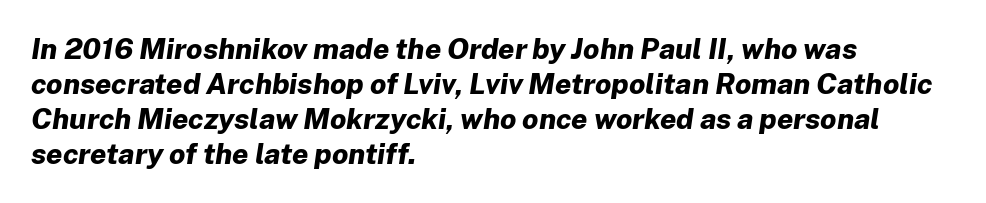
The gaps between neighbouring characters are ordinary and unremarkable. Would a proofreader flag this as italicized? Yes. Glance below the letters and you will spot only blank space. A typesetter would call this proportional, since set widths differ per character.
